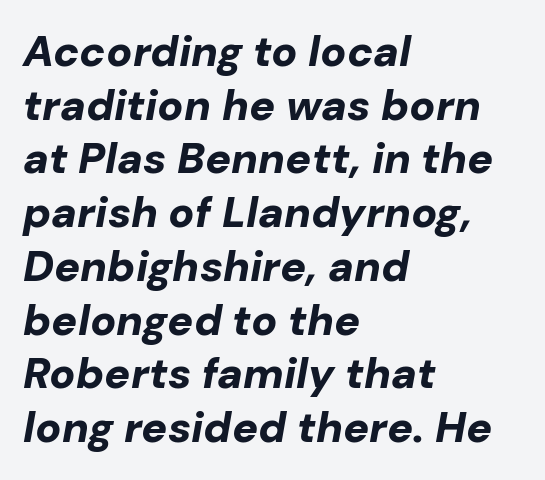
Q: Is the text bold? A: Yes.
Q: Is the text italic (slanted)? A: Yes, it leans right by about 10 degrees.
Q: Is the text underlined? A: No.
Q: How is the paragraph aligned? A: Left-aligned.
Q: Is the spacing between letters normal or unusually wide? A: Normal.
Q: Is the spacing between lines tight, normal or loose? A: Normal.
Q: Width (condensed, normal, or wide)? A: Normal.
Q: Stroke contrast? A: Low.
Q: x-height? A: Medium.
Q: Monospaced? A: No.
